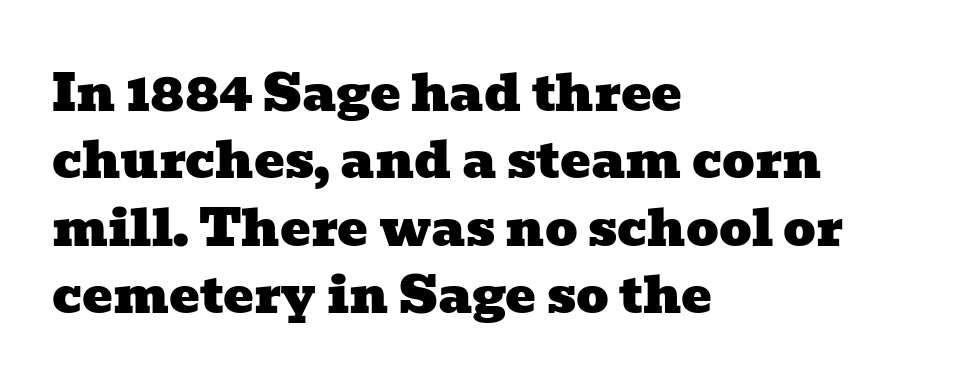
Q: Is the typeface a serif or a sans-serif typeface? A: Serif.
Q: Is the text underlined? A: No.
Q: How is the paragraph aligned? A: Left-aligned.
Q: Is the spacing between letters normal or unusually wide? A: Normal.
Q: Is the spacing between lines tight, normal or loose? A: Normal.
Q: Width (condensed, normal, or wide)? A: Wide.
Q: Stroke contrast? A: Low.
Q: x-height? A: Medium.
Q: Monospaced? A: No.
